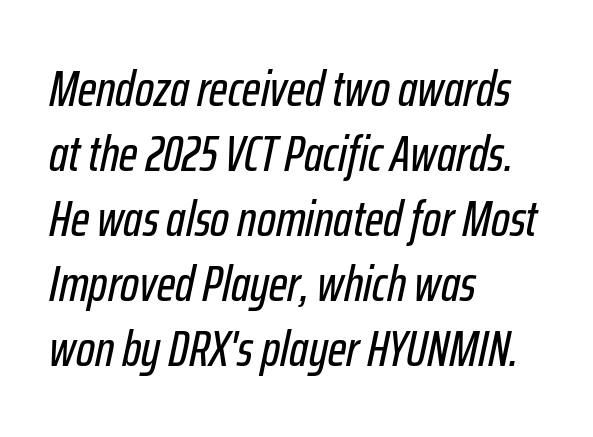
Reading down the block, your eye returns to a fixed left position each line. Think of a printed novel: that variable character pitch is what you see here. A clean baseline with only descenders dipping below it. Between one letter and the next there's only the usual sliver of space. The specimen reads as italic at a glance. Horizontal bands of white between lines are of average thickness.
